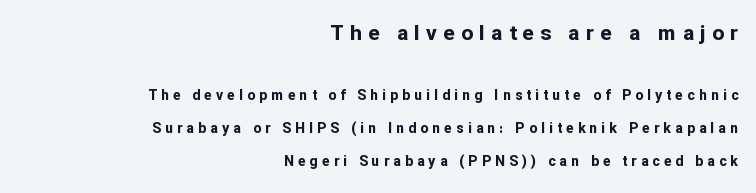
Q: Is the text bold? A: Yes.
Q: Is the text italic (slanted)? A: No, it is upright.
Q: Is the text underlined? A: No.
Q: How is the paragraph aligned? A: Right-aligned.
Q: Is the spacing between letters normal or unusually wide? A: Unusually wide.
Q: Is the spacing between lines tight, normal or loose? A: Loose.
Q: Which block of text is set in a larger size, the first (top) or the second (bottom)? A: The first (top) one.
